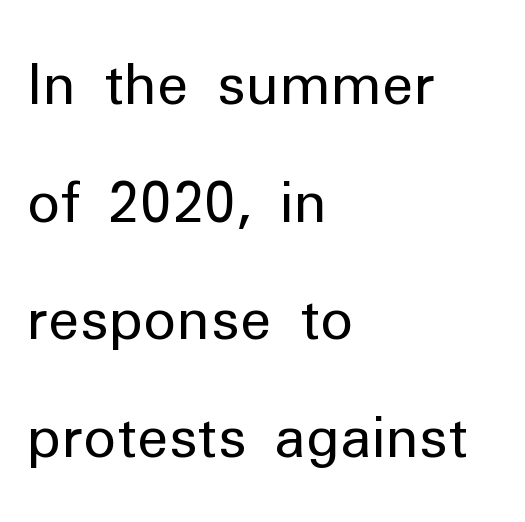
{"serif": "no", "italic": "no", "bold": "no", "weight": "regular", "width": "normal", "stroke_contrast": "low", "x_height": "medium", "monospaced": "no", "underline": "no", "align": "left", "line_spacing": "loose", "line_spacing_ratio": 2.1, "letter_spacing": "normal", "letter_spacing_em": 0.0, "glyph_px": 56}
